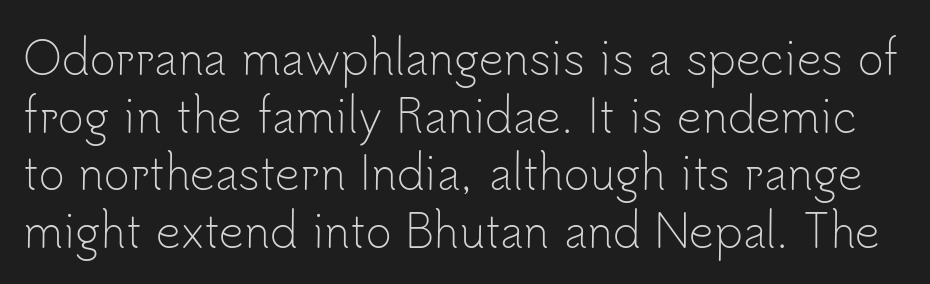
{"serif": "no", "italic": "no", "bold": "no", "weight": "light", "width": "normal", "stroke_contrast": "low", "x_height": "small", "monospaced": "no", "underline": "no", "line_spacing": "normal", "line_spacing_ratio": 1.31, "letter_spacing": "normal", "letter_spacing_em": 0.0, "glyph_px": 44}
